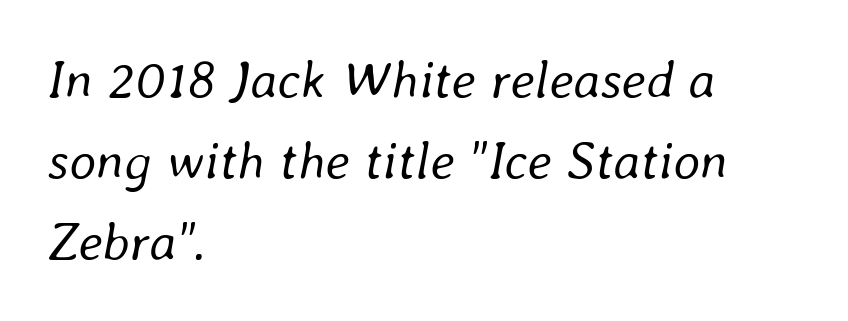
Glyph-to-glyph distance matches everyday printed text. Looking at the ascenders, they clearly lean. Glance below the letters and you will spot only blank space. Looks like regular typesetting: each glyph gets only the width it needs. This sample keeps an unexceptional amount of space between lines.
